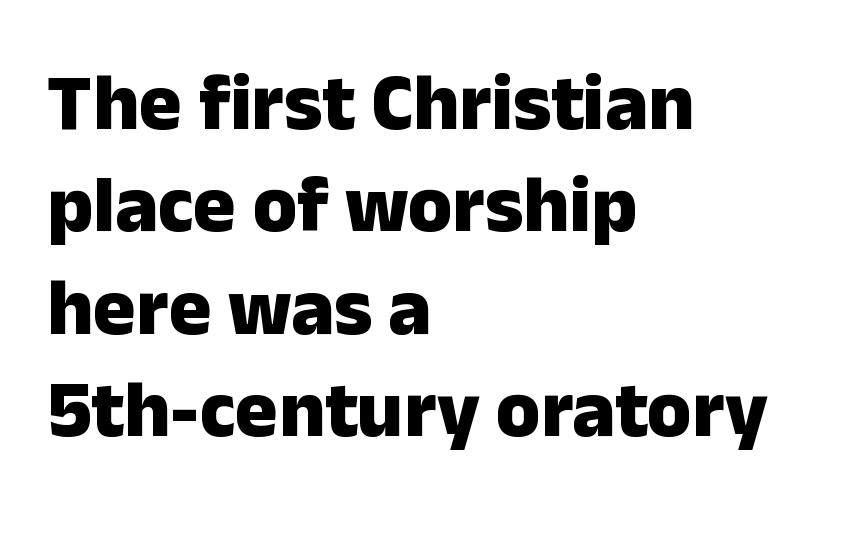
{"serif": "no", "italic": "no", "bold": "yes", "weight": "heavy", "width": "normal", "stroke_contrast": "low", "x_height": "medium", "monospaced": "no", "underline": "no", "align": "left", "line_spacing": "normal", "line_spacing_ratio": 1.28, "letter_spacing": "normal", "letter_spacing_em": 0.0, "glyph_px": 80}
